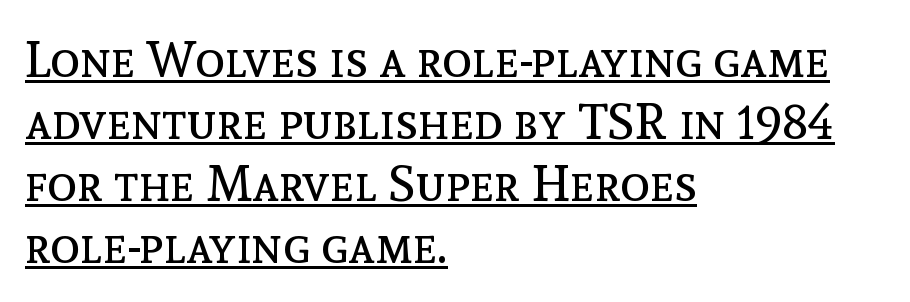
Q: Is the text bold? A: No.
Q: Is the text italic (slanted)? A: No, it is upright.
Q: Is the text underlined? A: Yes.
Q: How is the paragraph aligned? A: Left-aligned.
Q: Is the spacing between letters normal or unusually wide? A: Normal.
Q: Width (condensed, normal, or wide)? A: Normal.
Q: x-height? A: Medium.
Q: Monospaced? A: No.
